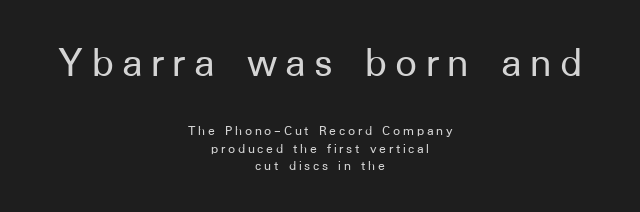
Q: Is the text italic (slanted)? A: No, it is upright.
Q: Is the typeface a serif or a sans-serif typeface? A: Sans-serif.
Q: Is the text underlined? A: No.
Q: How is the paragraph aligned? A: Centered.
Q: Is the spacing between lines tight, normal or loose? A: Normal.
Q: Which block of text is set in a larger size, the first (top) or the second (bottom)? A: The first (top) one.
Q: Width (condensed, normal, or wide)? A: Normal.
Q: Stroke contrast? A: Low.
Q: x-height? A: Medium.
Q: Monospaced? A: No.
